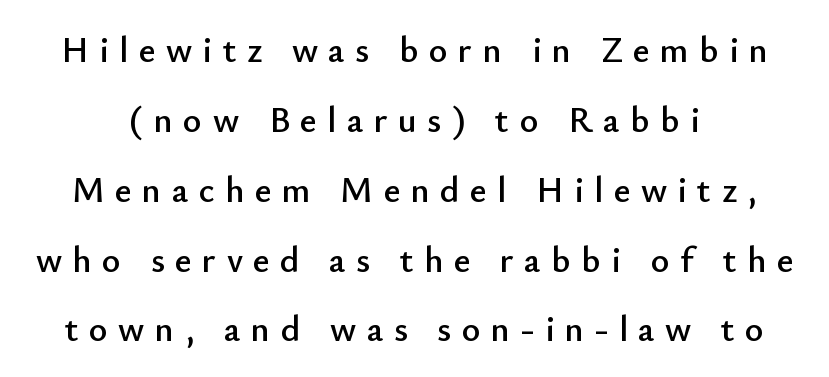
Q: Is the text italic (slanted)? A: No, it is upright.
Q: Is the typeface a serif or a sans-serif typeface? A: Sans-serif.
Q: Is the text underlined? A: No.
Q: Is the spacing between letters normal or unusually wide? A: Unusually wide.
Q: Is the spacing between lines tight, normal or loose? A: Loose.
Q: Width (condensed, normal, or wide)? A: Normal.
Q: Stroke contrast? A: Low.
Q: x-height? A: Small.
Q: Monospaced? A: No.
